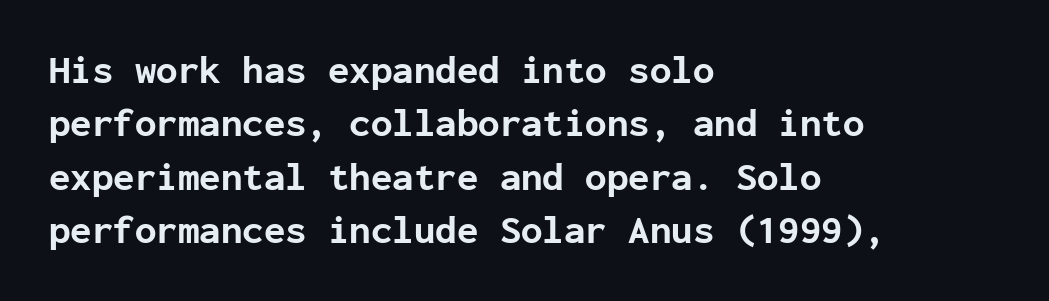
Summary of weight: heavy, a full bold. You could count columns in this text — the font is strictly monospaced. Letters rest on an invisible, unmarked baseline. Students, observe: this is what conventionally led text looks like. Is there any slant? The stems are plumb. The setting favours the left margin, as ordinary paragraphs usually do.
